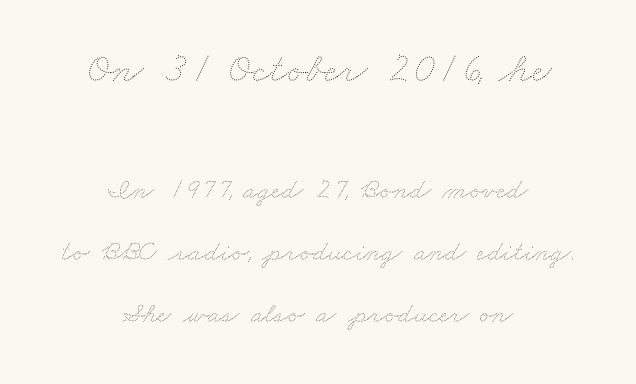
The rendering keeps characters at their native spacing. This sample trades compactness for vertical openness between lines. The baseline area is clear. The setting favours the middle, as headings and verse often do. The face looks like a standard text weight, possibly lighter.
